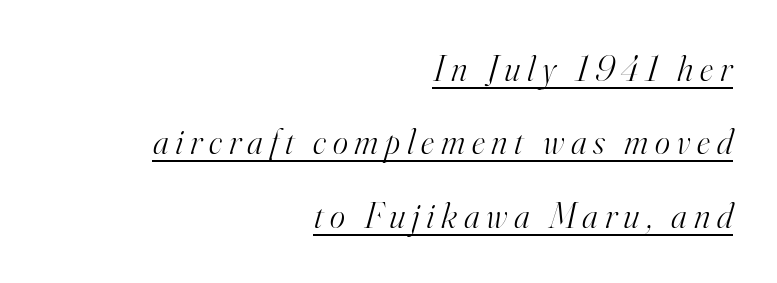
Q: Is the text bold? A: No.
Q: Is the text italic (slanted)? A: Yes, it leans right by about 16 degrees.
Q: Is the typeface a serif or a sans-serif typeface? A: Serif.
Q: Is the text underlined? A: Yes.
Q: How is the paragraph aligned? A: Right-aligned.
Q: Is the spacing between lines tight, normal or loose? A: Loose.
Q: Width (condensed, normal, or wide)? A: Normal.
Q: Stroke contrast? A: High.
Q: x-height? A: Small.
Q: Monospaced? A: No.
